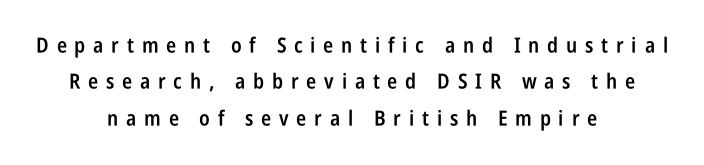
{"italic": "no", "bold": "semi", "underline": "no", "align": "center", "line_spacing_ratio": 1.73, "letter_spacing": "wide", "letter_spacing_em": 0.37, "glyph_px": 21}
